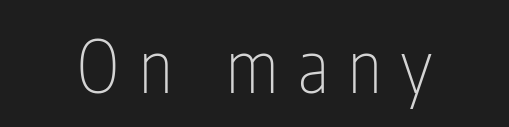
The words here are not underlined. Proportional: the letters do not fall into vertical columns. Serifs: no, the terminals of the letterforms are clean. Caption: face not bold, strokes unweighted. Here the glyphs are tracked loosely, breaking word shapes into spaced letters.
